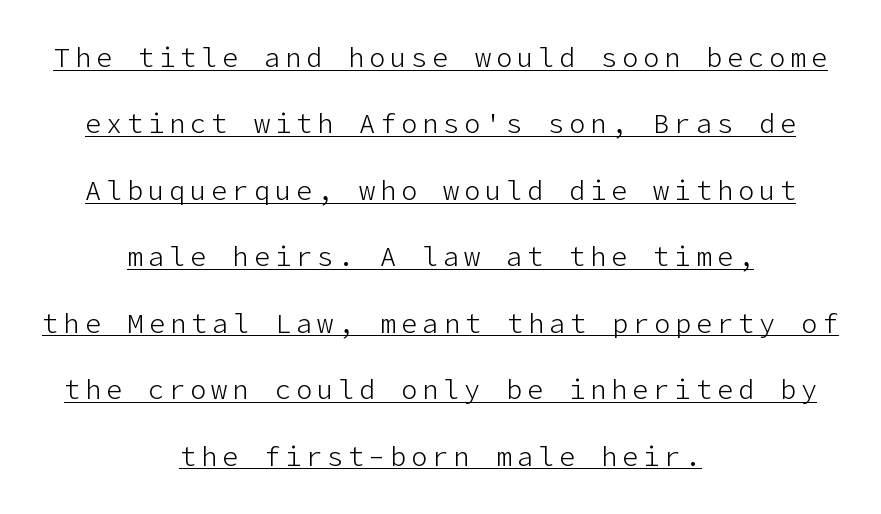
{"italic": "no", "bold": "no", "underline": "yes", "align": "center", "line_spacing": "loose", "line_spacing_ratio": 2.46, "glyph_px": 27}
